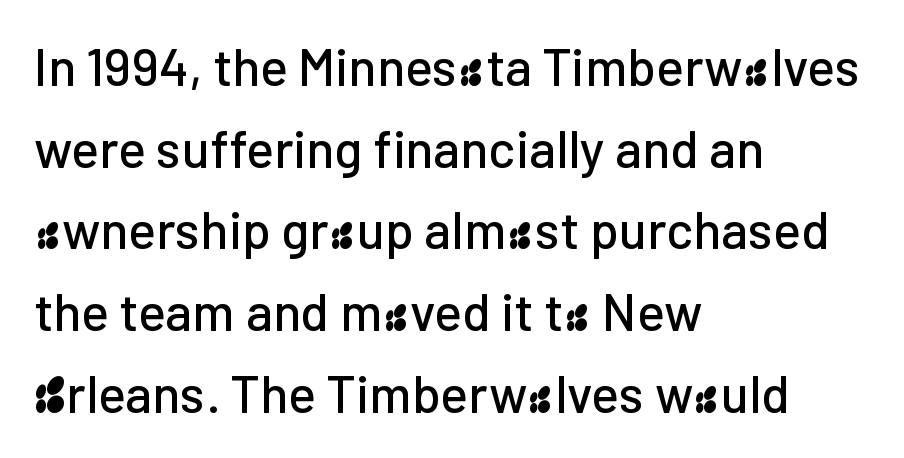
The image shows 52 px sans-serif type, upright; set left-aligned, normal line spacing (1.57x), normal letter spacing, not underlined; low stroke contrast and a medium x-height.
